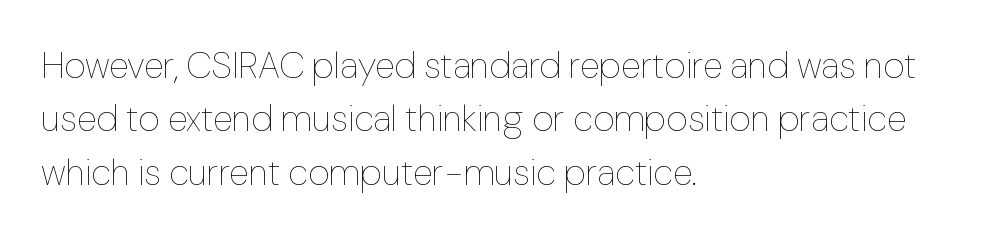
{"italic": "no", "bold": "no", "weight": "thin", "width": "normal", "stroke_contrast": "low", "x_height": "medium", "monospaced": "no", "underline": "no", "align": "left", "line_spacing": "normal", "line_spacing_ratio": 1.44, "letter_spacing": "normal", "letter_spacing_em": 0.0, "glyph_px": 37}
